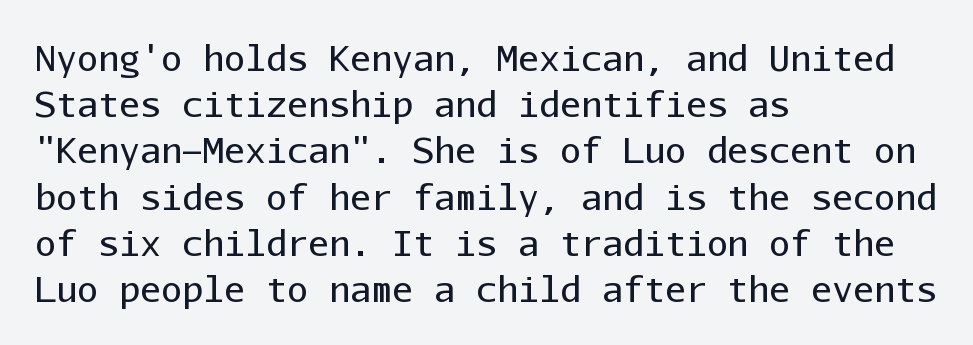
The image shows 35 px regular-weight sans-serif type, upright, monospaced; set left-aligned, normal line spacing (1.32x), normal letter spacing, not underlined; low stroke contrast and a medium x-height.
